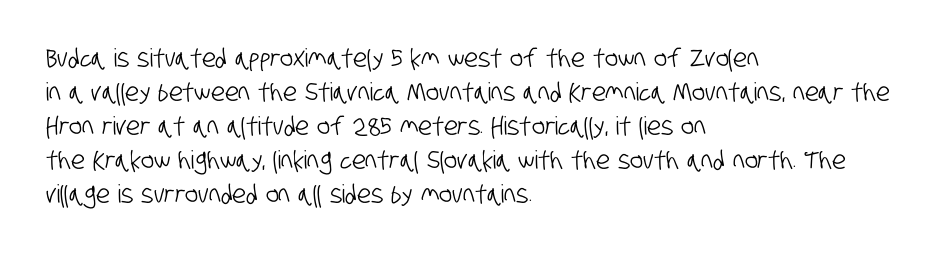
{"underline": "no", "align": "left", "line_spacing": "normal", "line_spacing_ratio": 1.36, "letter_spacing": "normal", "letter_spacing_em": 0.0, "glyph_px": 25}
